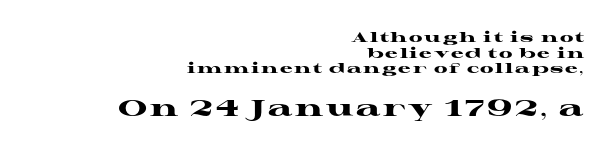
{"italic": "no", "bold": "yes", "underline": "no", "align": "right", "line_spacing": "tight", "line_spacing_ratio": 1.12, "larger_block": "second", "size_ratio": 1.64, "glyph_px": 23}
